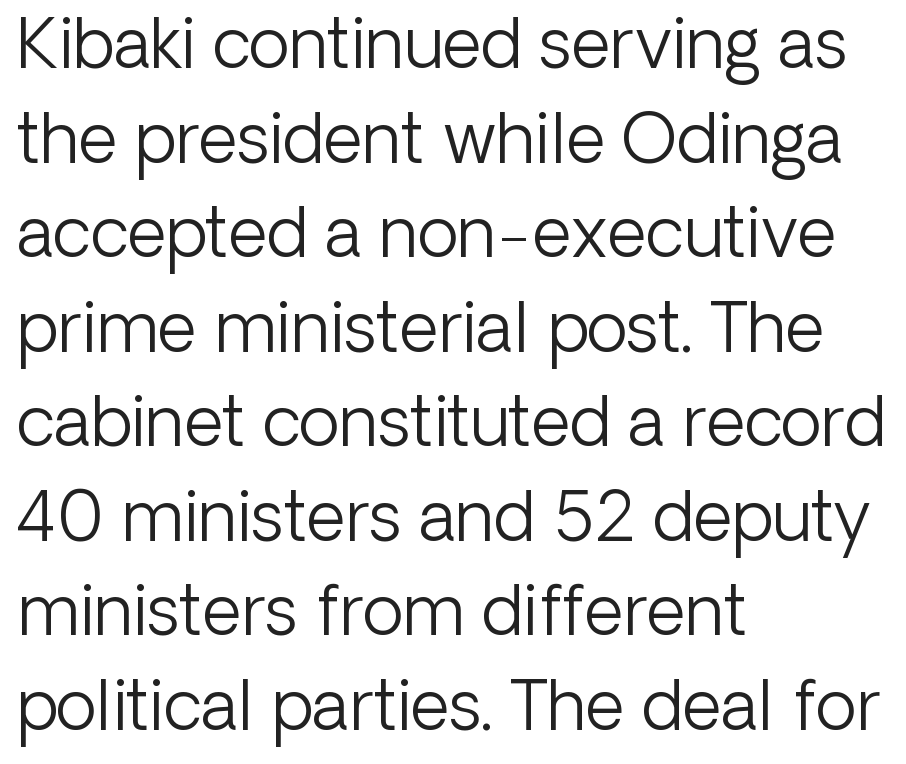
{"serif": "no", "italic": "no", "bold": "no", "weight": "light", "width": "normal", "stroke_contrast": "low", "x_height": "medium", "monospaced": "no", "underline": "no", "align": "left", "line_spacing": "normal", "line_spacing_ratio": 1.39, "letter_spacing": "normal", "letter_spacing_em": 0.0, "glyph_px": 68}
